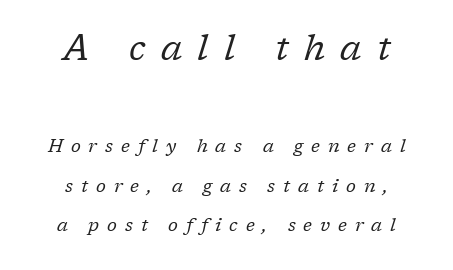
The letterforms stand isolated, each surrounded by extra space. An italicized treatment has been applied to the whole sample. Summary of vertical rhythm: relaxed, with wide interline spacing. The space directly below the letters is spotless.
